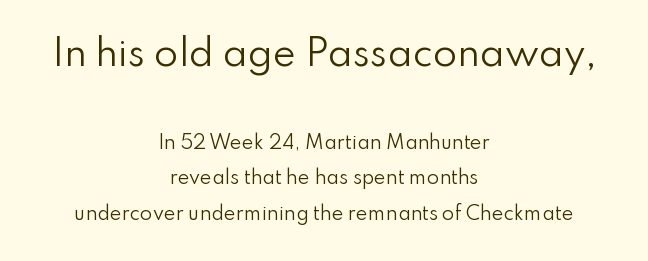
The image shows 35 px regular-weight sans-serif type, upright; set centered, loose line spacing (1.99x), normal letter spacing, not underlined; the first (top) block is 1.94x larger; low stroke contrast and a small x-height.
